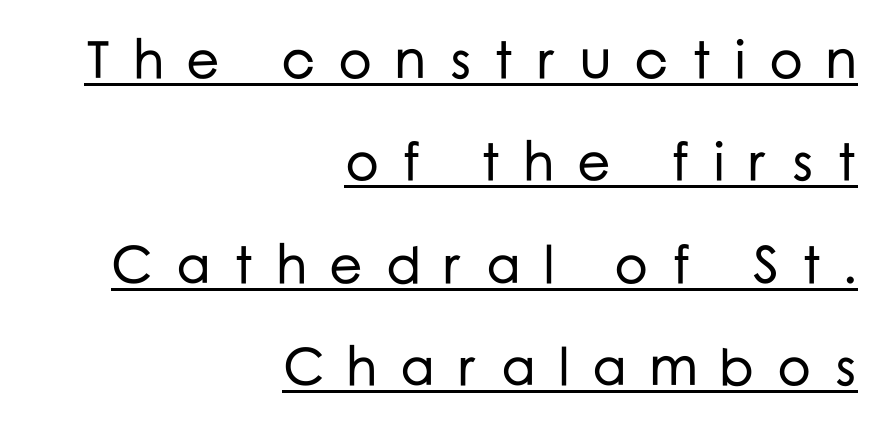
The image shows 53 px sans-serif type, upright; set right-aligned, loose line spacing (1.93x), unusually wide letter spacing (+0.43 em), underlined; low stroke contrast and a medium x-height.
